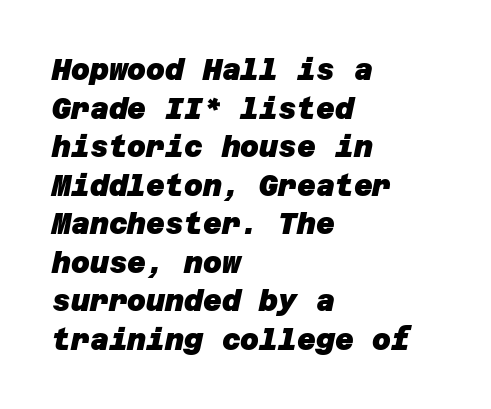
Q: Is the text bold? A: Yes.
Q: Is the typeface a serif or a sans-serif typeface? A: Sans-serif.
Q: Is the text underlined? A: No.
Q: How is the paragraph aligned? A: Left-aligned.
Q: Is the spacing between letters normal or unusually wide? A: Normal.
Q: Is the spacing between lines tight, normal or loose? A: Normal.
Q: Width (condensed, normal, or wide)? A: Normal.
Q: Stroke contrast? A: Low.
Q: x-height? A: Large.
